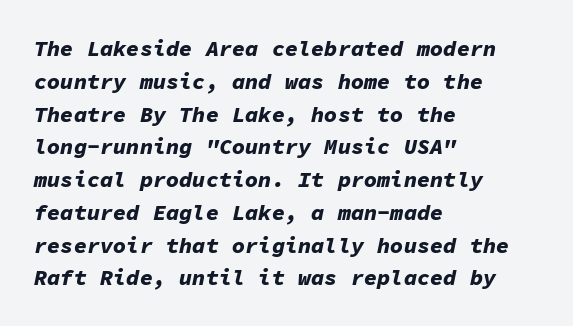
Q: Is the text bold? A: Yes.
Q: Is the text italic (slanted)? A: Yes, it leans right by about 11 degrees.
Q: Is the text underlined? A: No.
Q: How is the paragraph aligned? A: Left-aligned.
Q: Is the spacing between letters normal or unusually wide? A: Normal.
Q: Is the spacing between lines tight, normal or loose? A: Normal.
